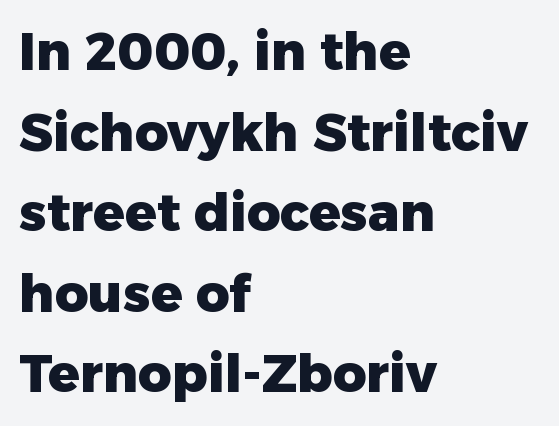
Q: Is the text bold? A: Yes.
Q: Is the text italic (slanted)? A: No, it is upright.
Q: Is the typeface a serif or a sans-serif typeface? A: Sans-serif.
Q: Is the text underlined? A: No.
Q: How is the paragraph aligned? A: Left-aligned.
Q: Is the spacing between letters normal or unusually wide? A: Normal.
Q: Is the spacing between lines tight, normal or loose? A: Normal.
Q: Width (condensed, normal, or wide)? A: Normal.
Q: Stroke contrast? A: Low.
Q: x-height? A: Medium.
Q: Monospaced? A: No.
